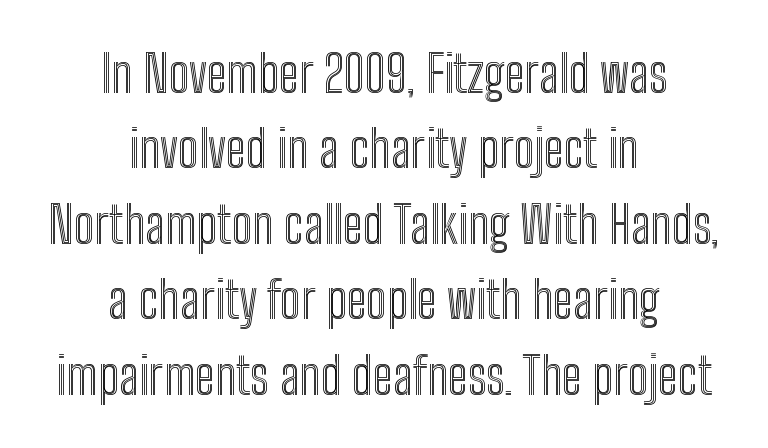
Descenders hang freely into open space. In terms of leading, this rendering sits right in the middle. Default kerning and tracking; the words read as compact shapes. The paragraph has two soft edges and a firm central axis. The passage shown is typed in a proportional face where columns would drift. Posture: upright roman.
